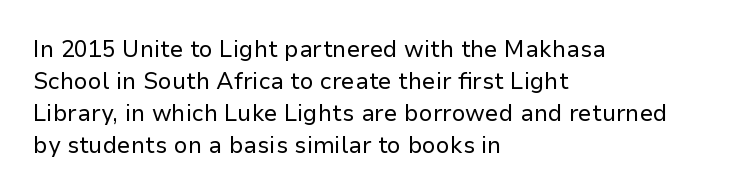
Q: Is the text bold? A: No.
Q: Is the text italic (slanted)? A: No, it is upright.
Q: Is the text underlined? A: No.
Q: How is the paragraph aligned? A: Left-aligned.
Q: Is the spacing between letters normal or unusually wide? A: Normal.
Q: Is the spacing between lines tight, normal or loose? A: Normal.
